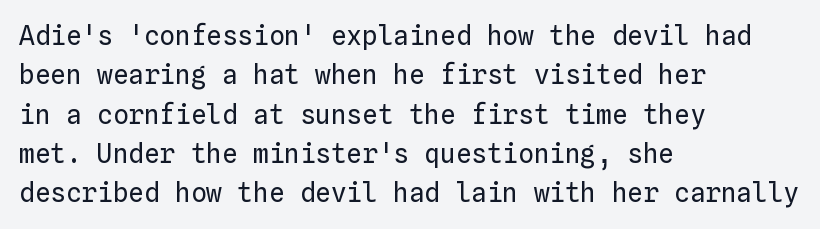
The image shows 26 px text type, upright; set left-aligned, normal line spacing (1.51x), normal letter spacing, not underlined.
